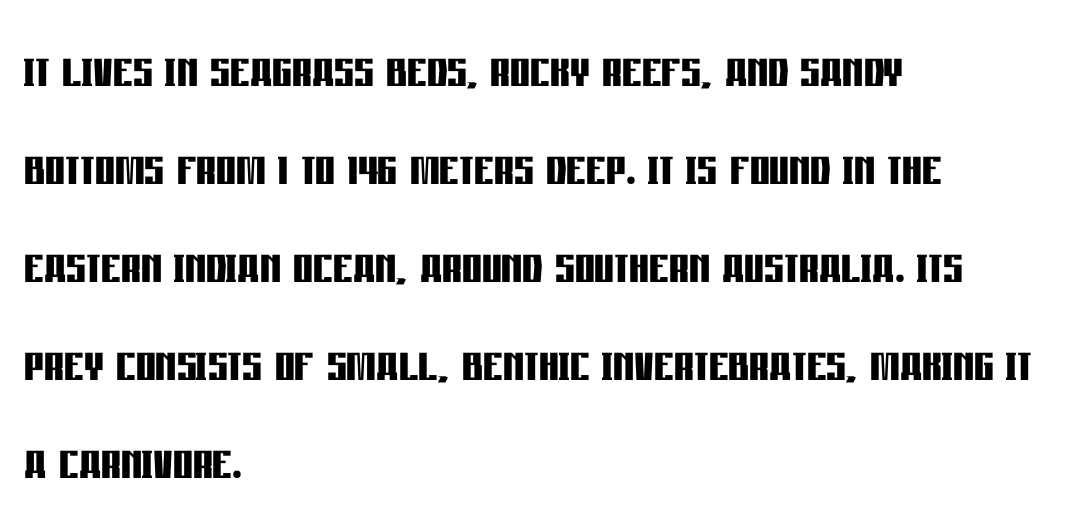
{"serif": "no", "italic": "no", "bold": "yes", "weight": "semibold", "width": "condensed", "stroke_contrast": "low", "x_height": "large", "monospaced": "no", "underline": "no", "align": "left", "line_spacing": "normal", "line_spacing_ratio": 1.58, "letter_spacing": "normal", "letter_spacing_em": 0.0, "glyph_px": 62}
